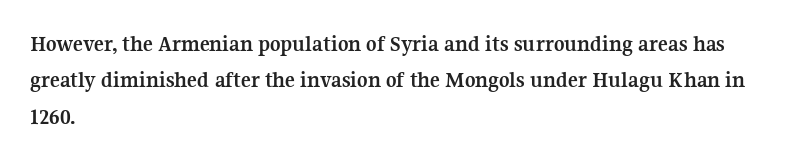
The text block is weighted toward the left margin, trailing off unevenly rightward. These lines carry a lot of weight — the face is fully bold. The letters stand upright; this is a roman face. Each row of text sits above clean, open space. This rendering leaves character spacing at its baseline value.
